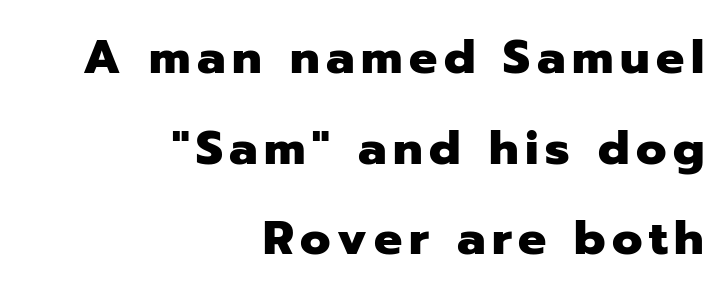
The image shows 47 px heavy sans-serif type, upright; set right-aligned, loose line spacing (1.93x), not underlined; low stroke contrast and a medium x-height.
